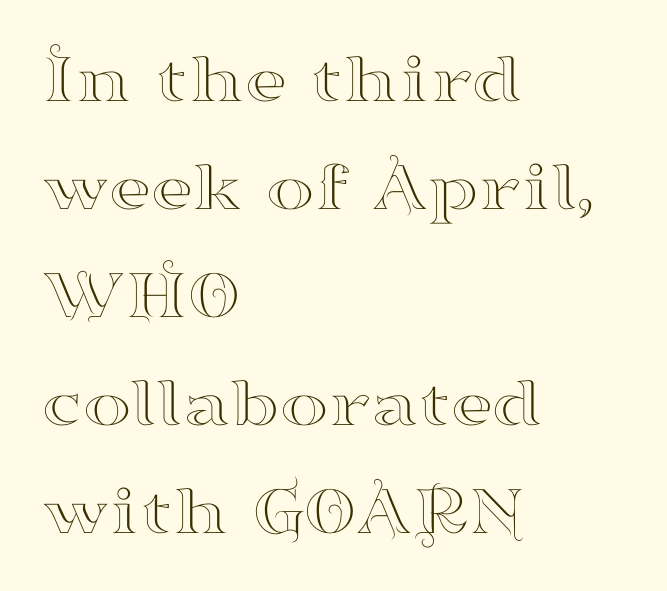
{"serif": "yes", "italic": "no", "width": "wide", "stroke_contrast": "high", "x_height": "small", "monospaced": "no", "underline": "no", "align": "left", "line_spacing": "normal", "line_spacing_ratio": 1.48, "letter_spacing": "normal", "letter_spacing_em": 0.0, "glyph_px": 73}
